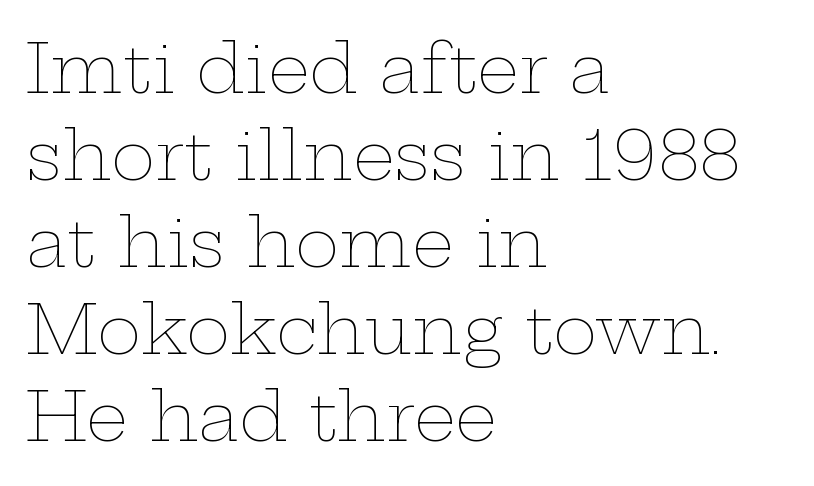
The image shows 67 px thin, wide type, upright; set left-aligned, normal line spacing (1.3x), normal letter spacing, not underlined; low stroke contrast and a medium x-height.
